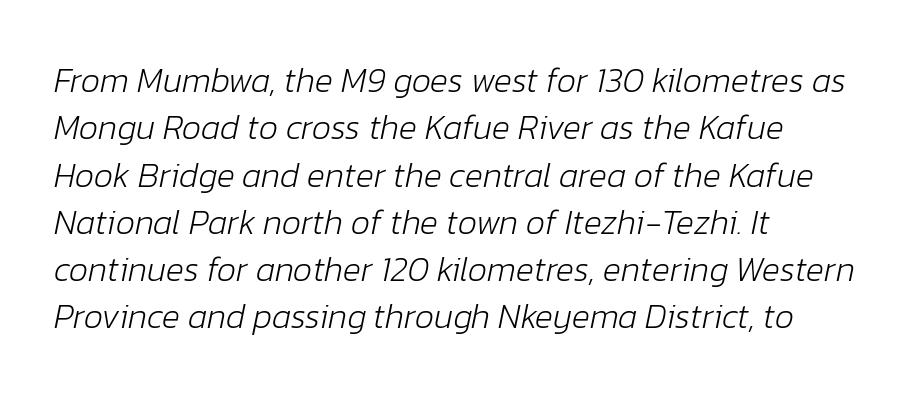
Q: Is the text bold? A: No.
Q: Is the text italic (slanted)? A: Yes, it leans right by about 12 degrees.
Q: Is the text underlined? A: No.
Q: How is the paragraph aligned? A: Left-aligned.
Q: Is the spacing between letters normal or unusually wide? A: Normal.
Q: Is the spacing between lines tight, normal or loose? A: Normal.
Q: Width (condensed, normal, or wide)? A: Normal.
Q: Stroke contrast? A: Low.
Q: x-height? A: Medium.
Q: Monospaced? A: No.
